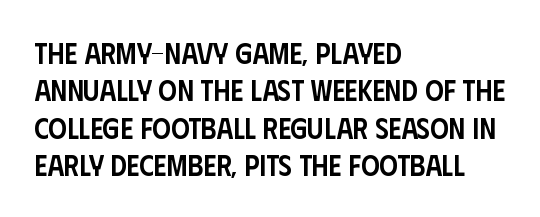
Q: Is the text bold? A: Semi-bold.
Q: Is the text italic (slanted)? A: No, it is upright.
Q: Is the typeface a serif or a sans-serif typeface? A: Sans-serif.
Q: Is the text underlined? A: No.
Q: How is the paragraph aligned? A: Left-aligned.
Q: Is the spacing between letters normal or unusually wide? A: Normal.
Q: Is the spacing between lines tight, normal or loose? A: Normal.
Q: Width (condensed, normal, or wide)? A: Condensed.
Q: Stroke contrast? A: Low.
Q: x-height? A: Large.
Q: Monospaced? A: No.
